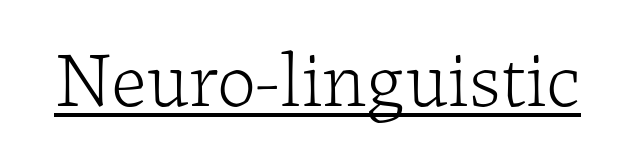
{"serif": "yes", "italic": "no", "bold": "no", "weight": "light", "width": "normal", "stroke_contrast": "low", "x_height": "medium", "monospaced": "no", "underline": "yes", "letter_spacing": "normal", "letter_spacing_em": 0.0, "glyph_px": 78}
